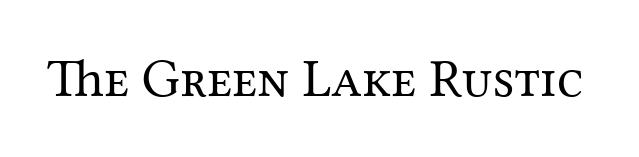
The image shows 54 px regular-weight serif type, upright; set normal letter spacing, not underlined; medium stroke contrast and a medium x-height.
